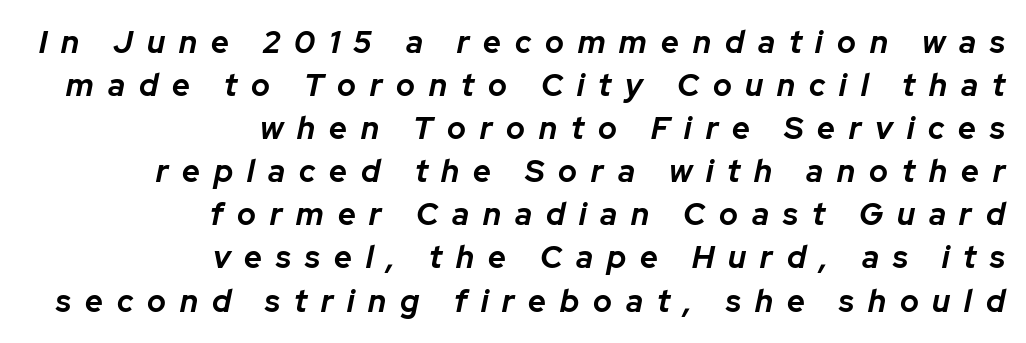
Q: Is the text bold? A: Yes.
Q: Is the text italic (slanted)? A: Yes, it leans right by about 12 degrees.
Q: Is the text underlined? A: No.
Q: How is the paragraph aligned? A: Right-aligned.
Q: Is the spacing between letters normal or unusually wide? A: Unusually wide.
Q: Is the spacing between lines tight, normal or loose? A: Normal.
Q: Width (condensed, normal, or wide)? A: Normal.
Q: Stroke contrast? A: Low.
Q: x-height? A: Medium.
Q: Monospaced? A: No.
